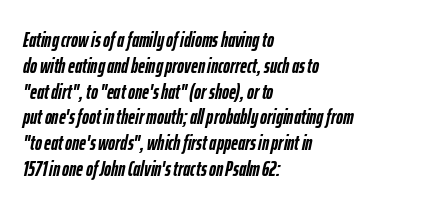
{"italic": "yes", "lean": "right", "slant_degrees": 12, "bold": "yes", "underline": "no", "align": "left", "line_spacing_ratio": 1.23, "letter_spacing": "normal", "letter_spacing_em": 0.0, "glyph_px": 21}
